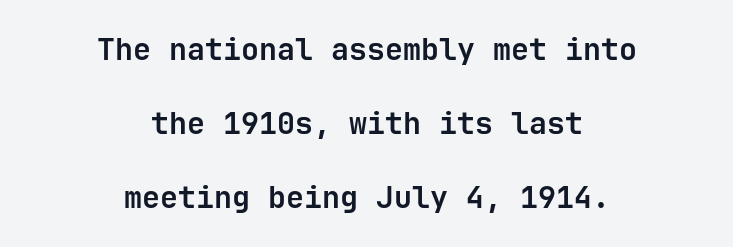
{"serif": "no", "italic": "no", "bold": "yes", "weight": "bold", "width": "normal", "stroke_contrast": "low", "x_height": "medium", "monospaced": "yes", "underline": "no", "align": "center", "line_spacing": "loose", "line_spacing_ratio": 2.47, "letter_spacing": "normal", "letter_spacing_em": 0.0, "glyph_px": 30}
